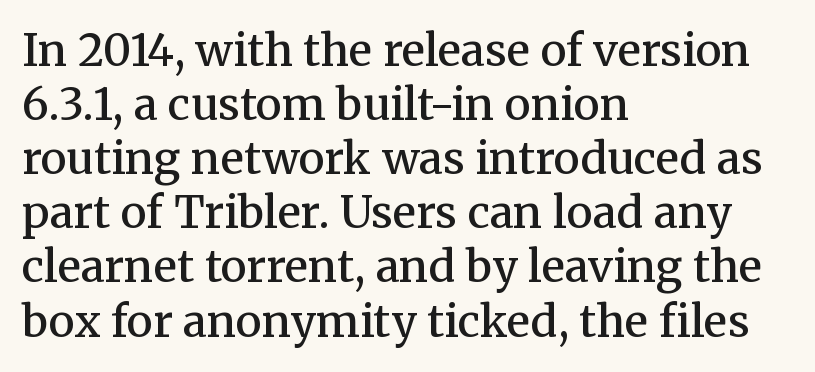
Q: Is the text bold? A: Semi-bold.
Q: Is the text italic (slanted)? A: No, it is upright.
Q: Is the typeface a serif or a sans-serif typeface? A: Serif.
Q: Is the text underlined? A: No.
Q: How is the paragraph aligned? A: Left-aligned.
Q: Is the spacing between letters normal or unusually wide? A: Normal.
Q: Width (condensed, normal, or wide)? A: Normal.
Q: Stroke contrast? A: Medium.
Q: x-height? A: Medium.
Q: Monospaced? A: No.
